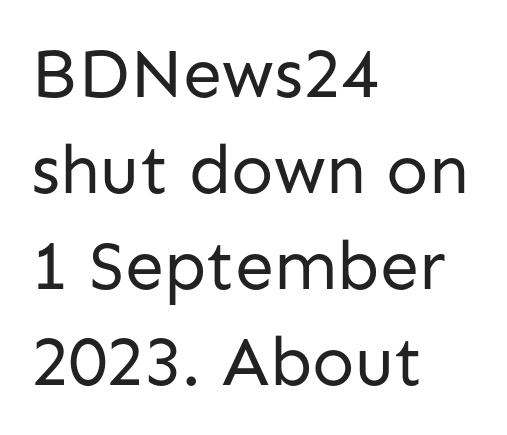
The image shows 70 px regular-weight sans-serif type, upright; set left-aligned, normal line spacing (1.37x), normal letter spacing, not underlined; low stroke contrast and a medium x-height.
